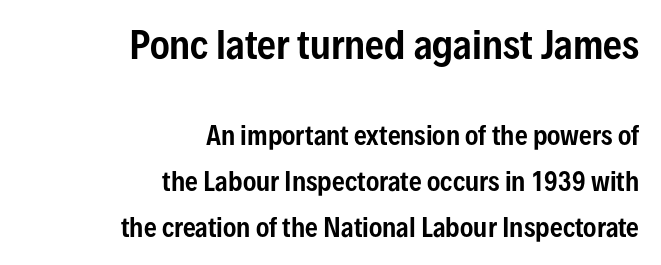
Q: Is the text italic (slanted)? A: No, it is upright.
Q: Is the typeface a serif or a sans-serif typeface? A: Sans-serif.
Q: Is the text underlined? A: No.
Q: How is the paragraph aligned? A: Right-aligned.
Q: Is the spacing between letters normal or unusually wide? A: Normal.
Q: Which block of text is set in a larger size, the first (top) or the second (bottom)? A: The first (top) one.
Q: Width (condensed, normal, or wide)? A: Condensed.
Q: Stroke contrast? A: Low.
Q: x-height? A: Medium.
Q: Monospaced? A: No.
